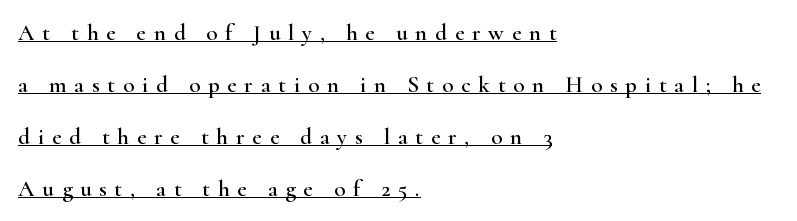
These lines stand farther apart than default settings would place them. The rendering anchors every line to the left-hand side. The string is rendered with underlining switched on. Posture: straight, roman, zero tilt. In terms of letterspacing, this is a distinctly airy, spread setting.
